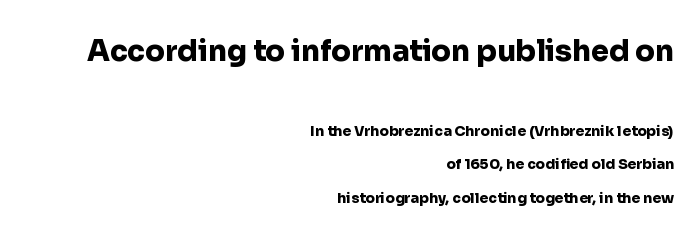
Line spacing here is loose. Each glyph is drawn with heavy, bold strokes. Serif or sans? Sans — the stroke terminals are bare. In CSS terms this would be text-align: right. The gap between lines stays unmarked.
